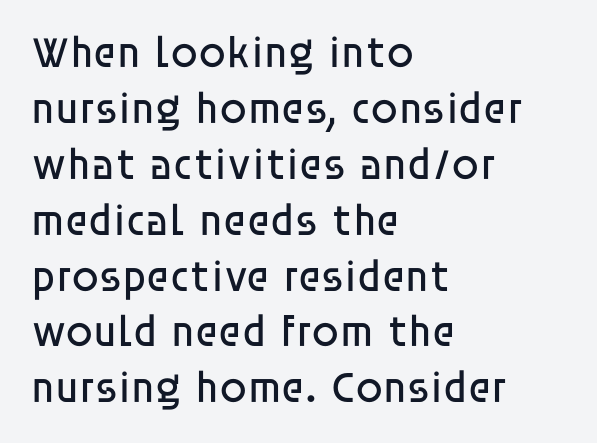
The image shows 44 px regular-weight sans-serif type, upright; set left-aligned, normal line spacing (1.27x), normal letter spacing, not underlined; low stroke contrast and a large x-height.
